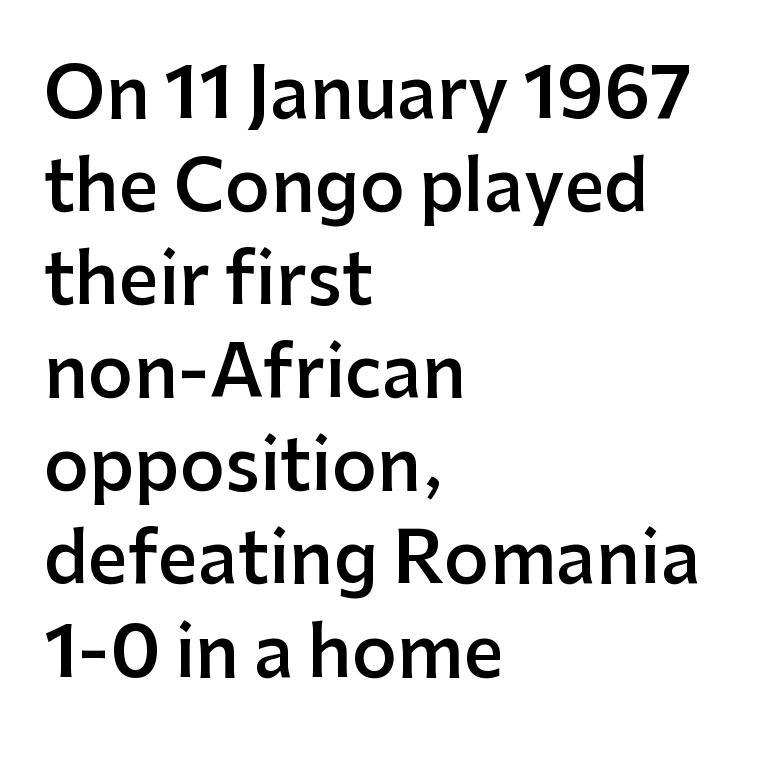
{"serif": "no", "italic": "no", "bold": "semi", "weight": "semibold", "width": "normal", "stroke_contrast": "low", "x_height": "medium", "monospaced": "no", "underline": "no", "align": "left", "line_spacing": "normal", "line_spacing_ratio": 1.33, "letter_spacing": "normal", "letter_spacing_em": 0.0, "glyph_px": 70}
